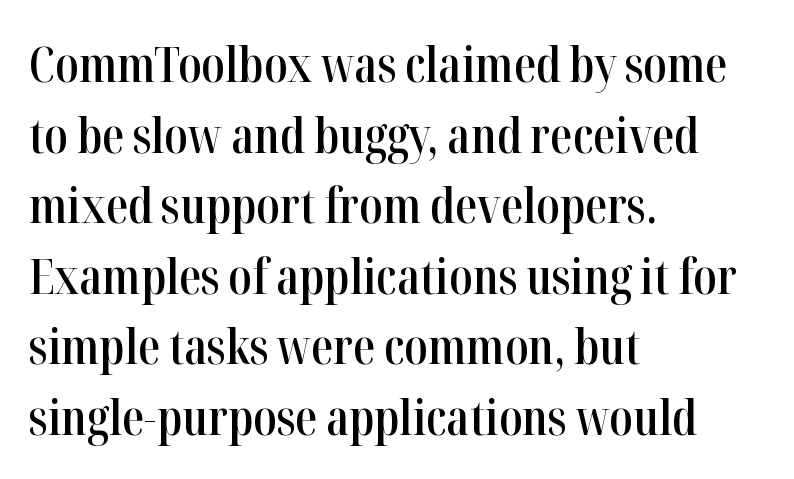
Q: Is the text bold? A: Semi-bold.
Q: Is the text italic (slanted)? A: No, it is upright.
Q: Is the typeface a serif or a sans-serif typeface? A: Serif.
Q: Is the text underlined? A: No.
Q: How is the paragraph aligned? A: Left-aligned.
Q: Is the spacing between letters normal or unusually wide? A: Normal.
Q: Is the spacing between lines tight, normal or loose? A: Normal.
Q: Width (condensed, normal, or wide)? A: Condensed.
Q: Stroke contrast? A: High.
Q: x-height? A: Medium.
Q: Monospaced? A: No.
